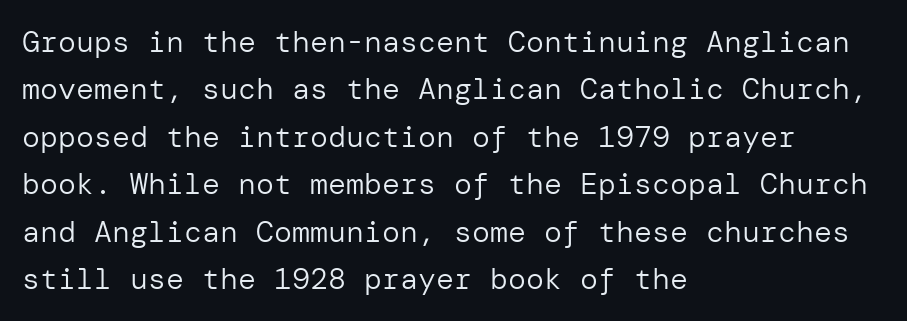
{"serif": "no", "italic": "no", "bold": "no", "weight": "regular", "width": "normal", "stroke_contrast": "low", "x_height": "medium", "underline": "no", "align": "left", "line_spacing": "normal", "line_spacing_ratio": 1.58, "letter_spacing": "normal", "letter_spacing_em": 0.0, "glyph_px": 30}
